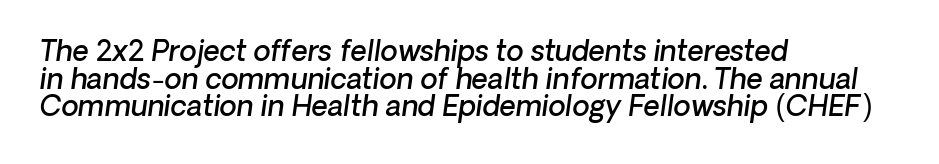
Q: Is the text bold? A: Semi-bold.
Q: Is the text italic (slanted)? A: Yes, it leans right by about 8 degrees.
Q: Is the text underlined? A: No.
Q: How is the paragraph aligned? A: Left-aligned.
Q: Is the spacing between letters normal or unusually wide? A: Normal.
Q: Is the spacing between lines tight, normal or loose? A: Tight.
Q: Width (condensed, normal, or wide)? A: Normal.
Q: Stroke contrast? A: Low.
Q: x-height? A: Medium.
Q: Monospaced? A: No.
